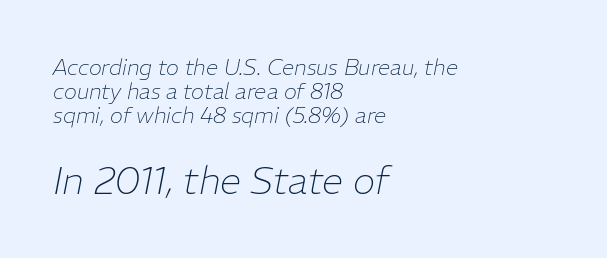
Q: Is the text bold? A: No.
Q: Is the text italic (slanted)? A: Yes, it leans right by about 11 degrees.
Q: Is the text underlined? A: No.
Q: How is the paragraph aligned? A: Left-aligned.
Q: Is the spacing between letters normal or unusually wide? A: Normal.
Q: Is the spacing between lines tight, normal or loose? A: Tight.
Q: Which block of text is set in a larger size, the first (top) or the second (bottom)? A: The second (bottom) one.
Q: Width (condensed, normal, or wide)? A: Normal.
Q: Stroke contrast? A: Low.
Q: x-height? A: Medium.
Q: Monospaced? A: No.
